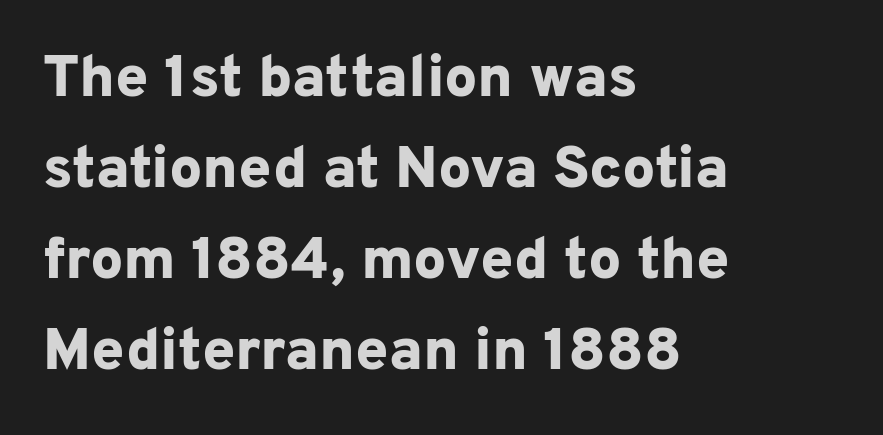
How are the letters spaced? Ordinarily, with no added tracking. The lettering holds an erect, upright posture throughout. Bold? Absolutely — the strokes are thick and heavy. Any mark beneath the type? The region is blank. The lines in this sample share a left origin and differ only in where they stop. A typesetter would label this face a sans.
